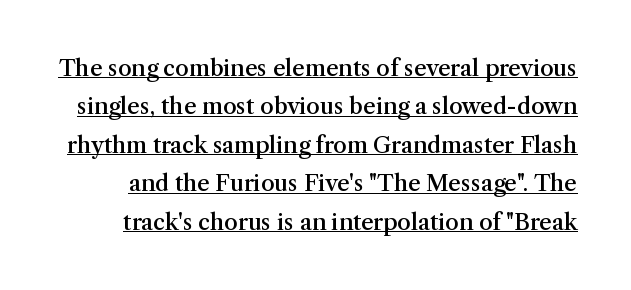
{"italic": "no", "bold": "semi", "underline": "yes", "line_spacing_ratio": 1.75, "letter_spacing": "normal", "letter_spacing_em": 0.0, "glyph_px": 22}
